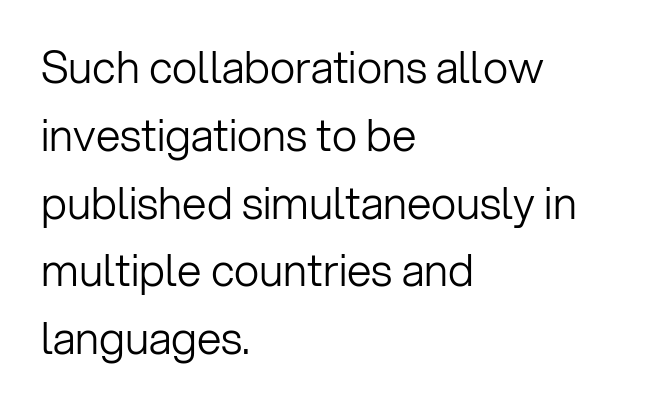
Casual observation: everything's shoved over to the left. The line texture is even and compact thanks to regular tracking. You can tell it's not italic because the verticals are truly vertical. The font is comparable to plain body text, perhaps lighter. Descender tails drop into unmarked territory. Each letter keeps its own natural width here, so spacing adapts to shape.
